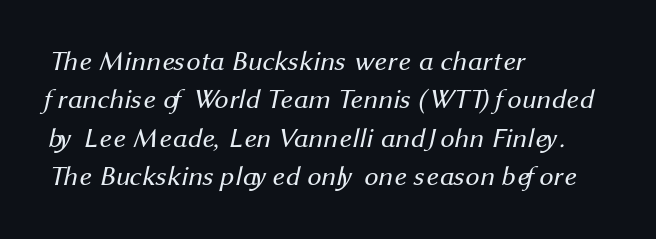
The image shows 28 px regular-weight sans-serif type; set left-aligned, normal line spacing (1.37x), normal letter spacing, not underlined; medium stroke contrast and a medium x-height.
